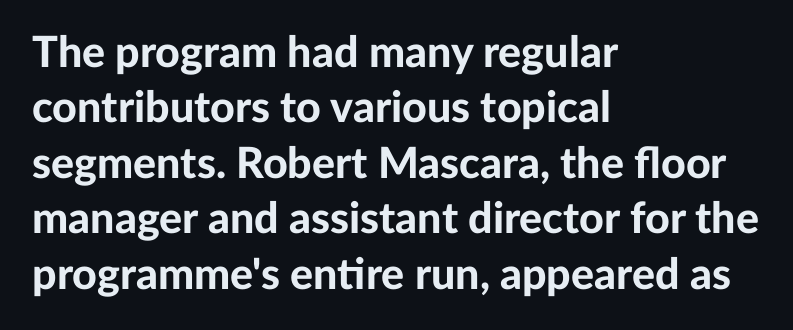
{"serif": "no", "italic": "no", "bold": "yes", "weight": "bold", "width": "normal", "stroke_contrast": "low", "x_height": "medium", "monospaced": "no", "underline": "no", "align": "left", "line_spacing": "normal", "line_spacing_ratio": 1.29, "letter_spacing": "normal", "letter_spacing_em": 0.0, "glyph_px": 43}
